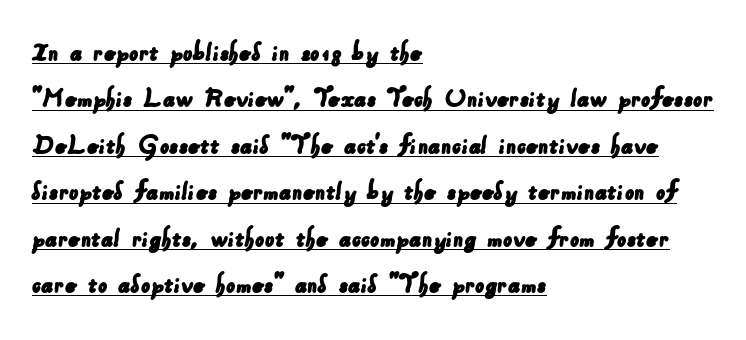
Emphasis is given by a line drawn under the lettering. Reading down the column, the eye jumps a familiar distance to each next line. Look at the tracking — it's just the regular setting, nothing added. Font category for this specimen: sans-serif.
